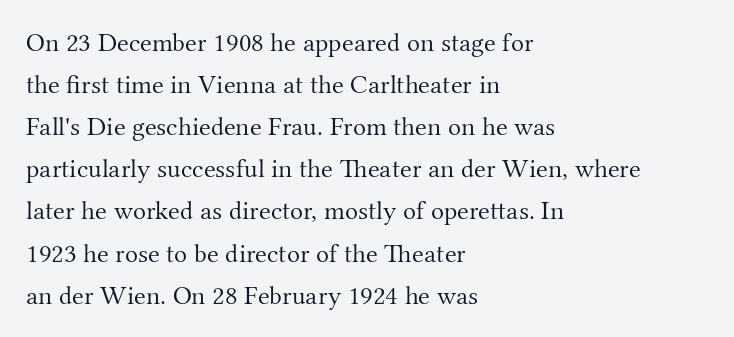
Q: Is the text bold? A: No.
Q: Is the text italic (slanted)? A: No, it is upright.
Q: Is the text underlined? A: No.
Q: How is the paragraph aligned? A: Left-aligned.
Q: Is the spacing between letters normal or unusually wide? A: Normal.
Q: Is the spacing between lines tight, normal or loose? A: Normal.
